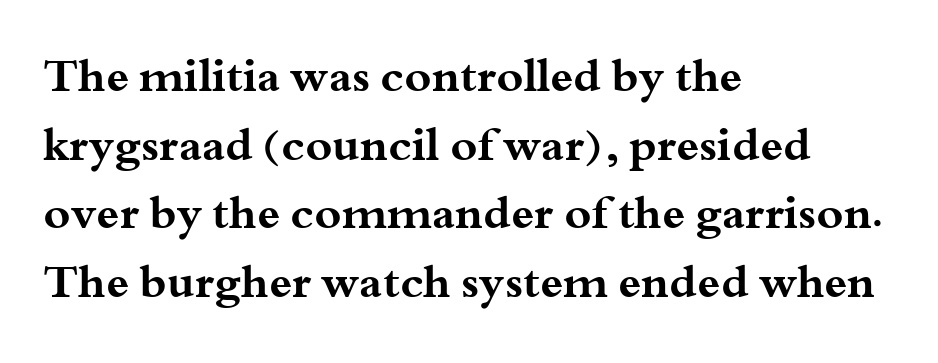
{"serif": "yes", "italic": "no", "bold": "yes", "weight": "bold", "width": "wide", "stroke_contrast": "medium", "x_height": "small", "monospaced": "no", "underline": "no", "align": "left", "line_spacing": "normal", "line_spacing_ratio": 1.49, "letter_spacing": "normal", "letter_spacing_em": 0.0, "glyph_px": 46}
